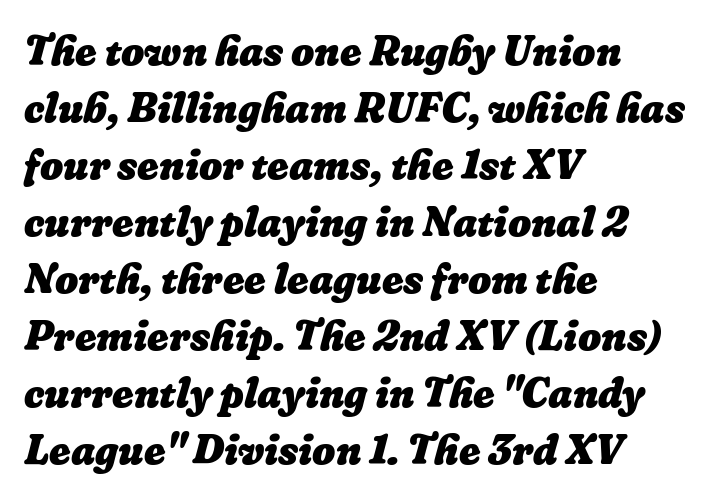
Q: Is the text bold? A: Yes.
Q: Is the text underlined? A: No.
Q: How is the paragraph aligned? A: Left-aligned.
Q: Is the spacing between letters normal or unusually wide? A: Normal.
Q: Is the spacing between lines tight, normal or loose? A: Normal.
Q: Width (condensed, normal, or wide)? A: Normal.
Q: Stroke contrast? A: Low.
Q: x-height? A: Medium.
Q: Monospaced? A: No.
